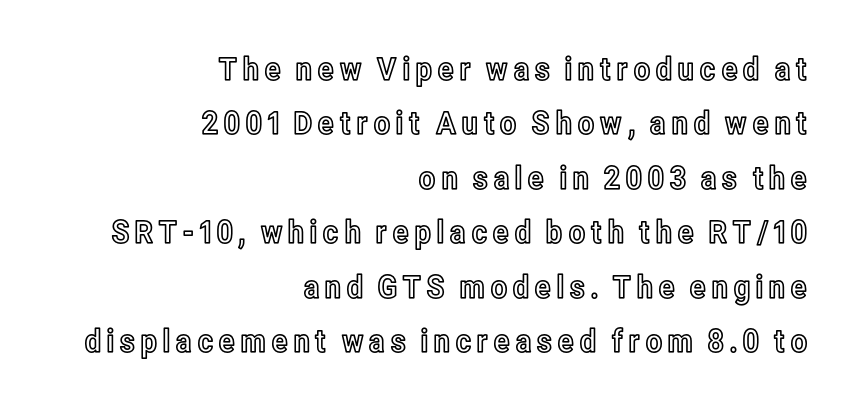
The image shows 32 px condensed type, upright; set right-aligned, normal line spacing (1.7x), not underlined; a medium x-height.
